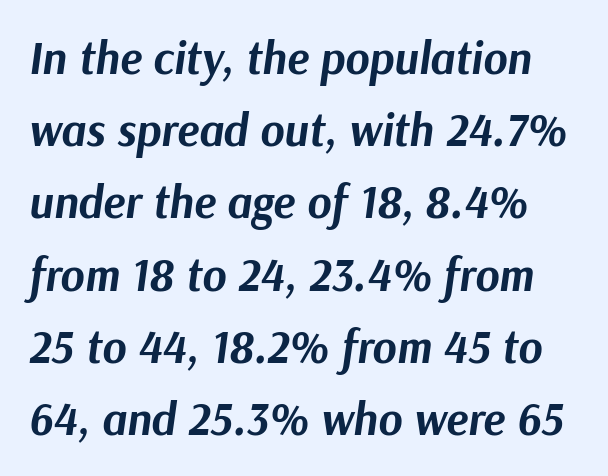
Rendered with sloped, italic letterforms. Letters rest on an invisible, unmarked baseline. The face used here is proportionally spaced, like ordinary book or web type. Look at the tracking — it's just the regular setting, nothing added. The leading is moderate, giving the passage an even texture. Chunky letters — that's bold for sure.
